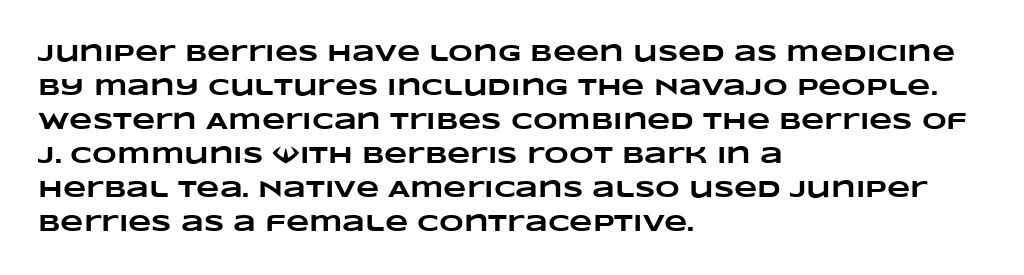
The image shows 24 px bold type; set left-aligned, normal line spacing (1.42x), normal letter spacing, not underlined.
